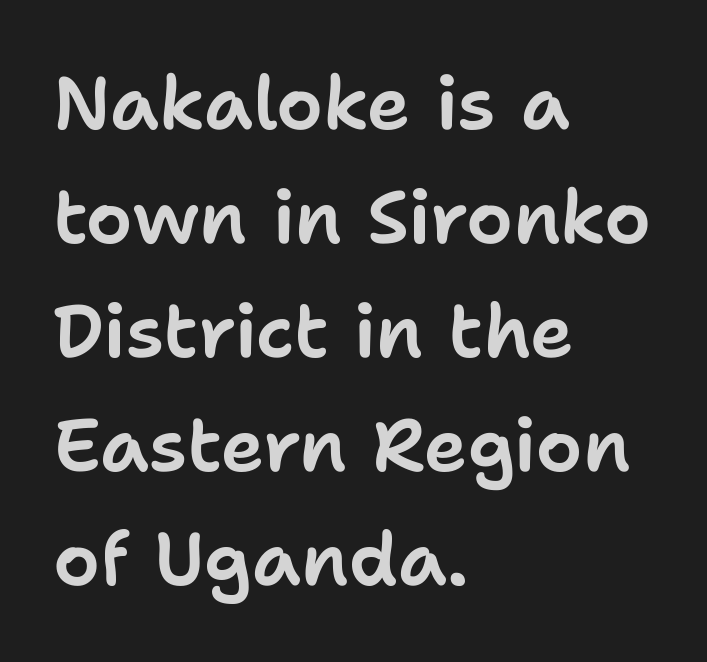
The image shows 74 px sans-serif type, upright; set left-aligned, normal line spacing (1.54x), normal letter spacing, not underlined; low stroke contrast and a medium x-height.
